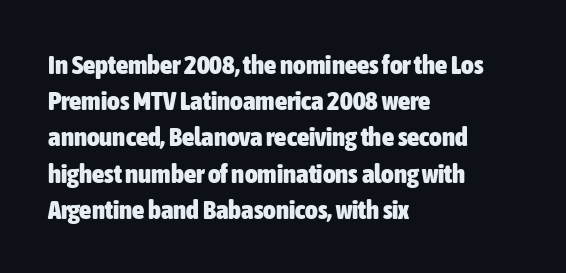
{"italic": "no", "bold": "yes", "underline": "no", "align": "left", "line_spacing": "normal", "line_spacing_ratio": 1.34, "letter_spacing": "normal", "letter_spacing_em": 0.0, "glyph_px": 27}
